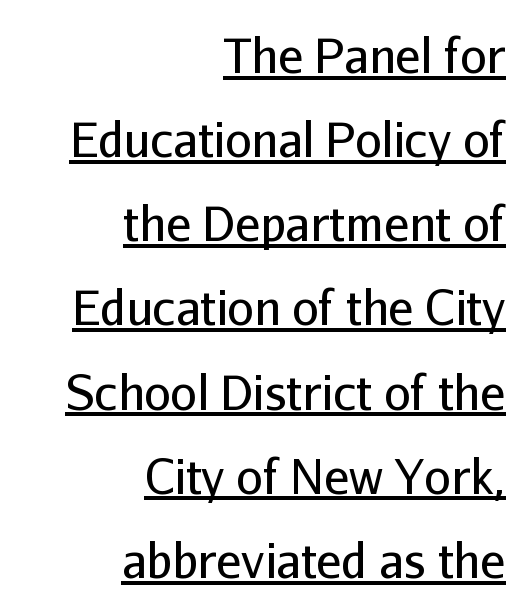
The image shows 47 px regular-weight sans-serif type, upright; set right-aligned, line spacing 1.79x, normal letter spacing, underlined; low stroke contrast and a medium x-height.
